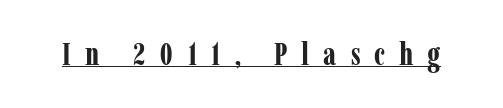
Underline: present. The font is running at its bold setting. The passage shown is typed in a proportional face where columns would drift. The type is letterspaced generously, with wide tracking. Posture: vertical. Is this a sans? No — the strokes have serifs.
